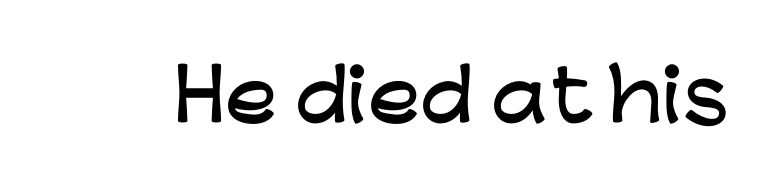
{"serif": "no", "italic": "no", "width": "wide", "stroke_contrast": "low", "x_height": "medium", "monospaced": "no", "underline": "no", "letter_spacing": "normal", "letter_spacing_em": 0.0, "glyph_px": 70}
